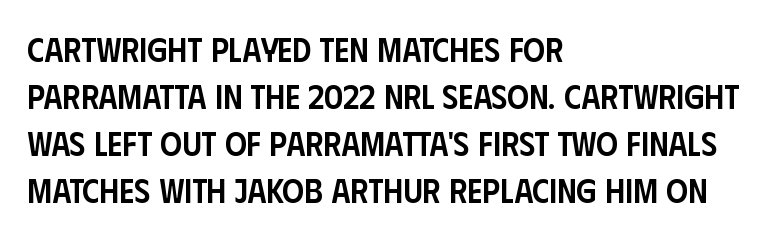
Q: Is the text bold? A: Semi-bold.
Q: Is the text italic (slanted)? A: No, it is upright.
Q: Is the typeface a serif or a sans-serif typeface? A: Sans-serif.
Q: Is the text underlined? A: No.
Q: How is the paragraph aligned? A: Left-aligned.
Q: Is the spacing between letters normal or unusually wide? A: Normal.
Q: Is the spacing between lines tight, normal or loose? A: Normal.
Q: Width (condensed, normal, or wide)? A: Condensed.
Q: Stroke contrast? A: Low.
Q: x-height? A: Large.
Q: Monospaced? A: No.
